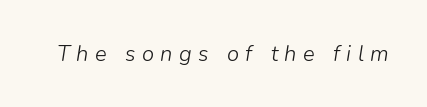
Rendered with sloped, italic letterforms. The specimen omits any rule beneath the text block's lines. Stroke mass is kept to a normal reading level or below. The face used here is rendered with a markedly widened letterfit.
